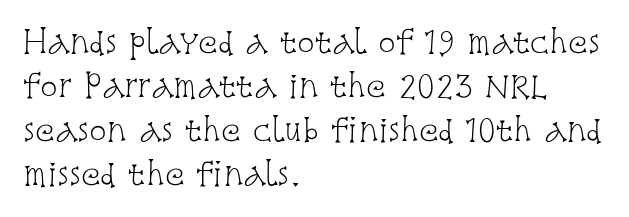
Q: Is the text bold? A: No.
Q: Is the text italic (slanted)? A: No, it is upright.
Q: Is the typeface a serif or a sans-serif typeface? A: Serif.
Q: Is the text underlined? A: No.
Q: How is the paragraph aligned? A: Left-aligned.
Q: Is the spacing between letters normal or unusually wide? A: Normal.
Q: Is the spacing between lines tight, normal or loose? A: Normal.
Q: Width (condensed, normal, or wide)? A: Condensed.
Q: Stroke contrast? A: Low.
Q: x-height? A: Large.
Q: Monospaced? A: No.
